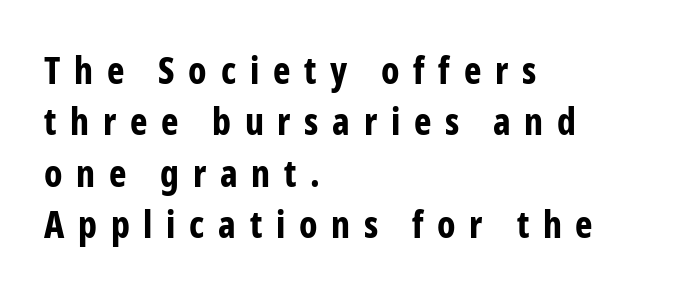
{"serif": "no", "italic": "no", "bold": "yes", "weight": "bold", "width": "condensed", "stroke_contrast": "low", "x_height": "medium", "monospaced": "no", "underline": "no", "align": "left", "line_spacing": "normal", "line_spacing_ratio": 1.39, "letter_spacing": "wide", "letter_spacing_em": 0.37, "glyph_px": 37}
